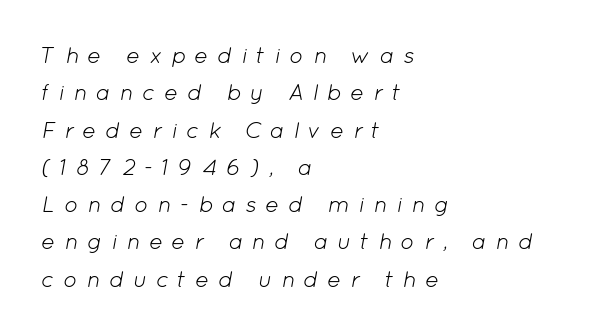
{"italic": "yes", "lean": "right", "slant_degrees": 12, "bold": "no", "underline": "no", "align": "left", "line_spacing": "normal", "line_spacing_ratio": 1.62, "letter_spacing": "wide", "letter_spacing_em": 0.38, "glyph_px": 23}
